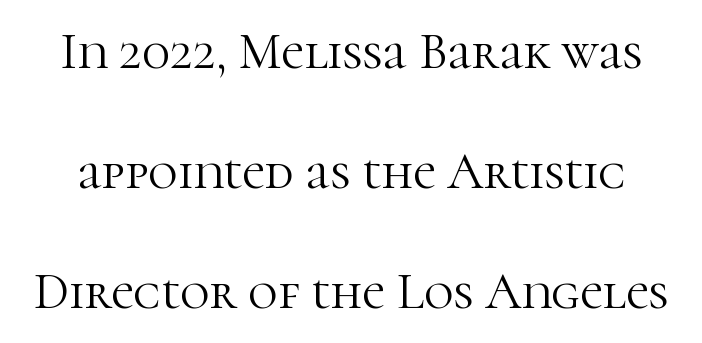
Caption: face not bold, strokes unweighted. Do the characters align in a grid? No, the font is proportional. Regarding serifs, this sample has them. Inter-character spacing is left at the font's built-in metrics. The font's upright variant was chosen for this text. Vertically, the passage feels expansive, rows floating well apart.
